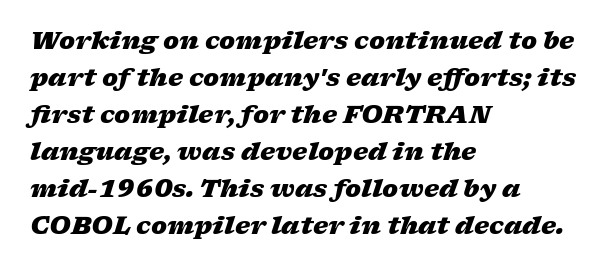
Beneath every word, the page is bare. Its strokes are broad and dark, the hallmark of bold type. A typesetter would mark this as italic. Compared with typical paragraphs, the rows here are spaced about the same. Here the glyphs are tracked normally, forming tight word shapes.
